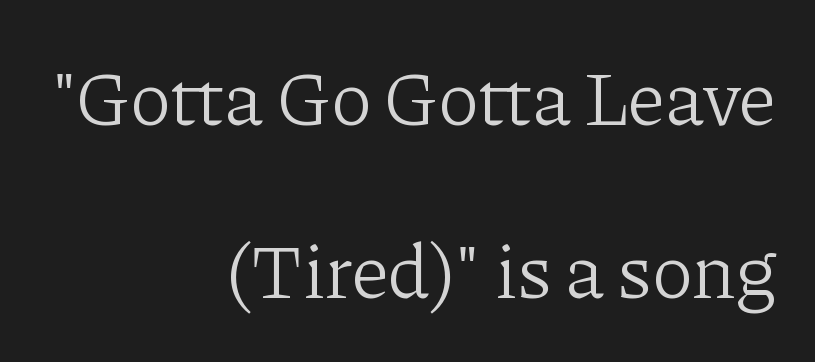
Looks like regular typesetting: each glyph gets only the width it needs. Rendered with straight, roman letterforms. Rows of type keep a wide berth in the vertical direction. No extra tracking has been applied to these lines.
